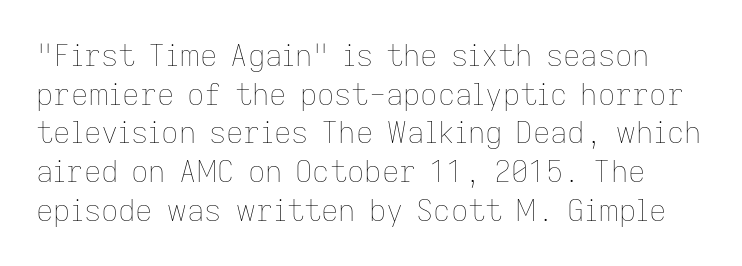
The image shows 30 px thin type, upright; set normal line spacing (1.29x), normal letter spacing, not underlined; low stroke contrast and a medium x-height.
